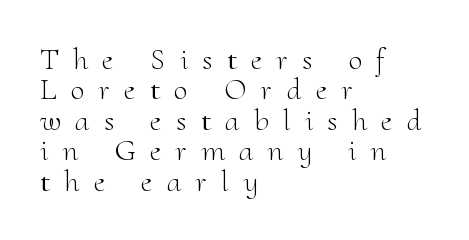
The words here are not underlined. These lines were composed using upright roman letters. Stems and bowls with no extra thickness — not bold. The setting favours the left margin, as ordinary paragraphs usually do.
